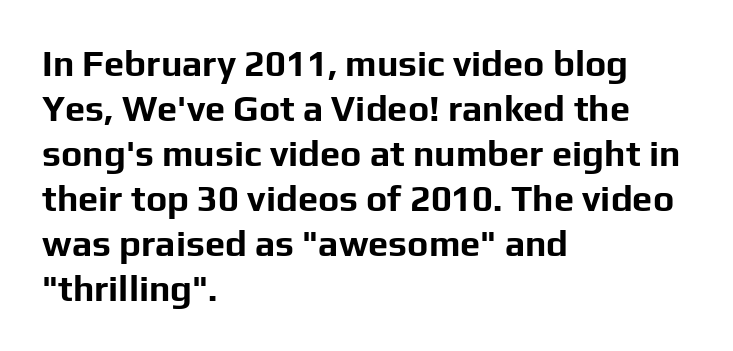
Q: Is the text bold? A: Yes.
Q: Is the text italic (slanted)? A: No, it is upright.
Q: Is the typeface a serif or a sans-serif typeface? A: Sans-serif.
Q: Is the text underlined? A: No.
Q: How is the paragraph aligned? A: Left-aligned.
Q: Is the spacing between letters normal or unusually wide? A: Normal.
Q: Is the spacing between lines tight, normal or loose? A: Normal.
Q: Width (condensed, normal, or wide)? A: Normal.
Q: Stroke contrast? A: Low.
Q: x-height? A: Medium.
Q: Monospaced? A: No.
